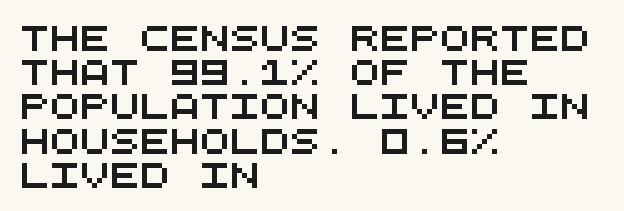
Q: Is the text underlined? A: No.
Q: How is the paragraph aligned? A: Left-aligned.
Q: Is the spacing between letters normal or unusually wide? A: Normal.
Q: Is the spacing between lines tight, normal or loose? A: Normal.
